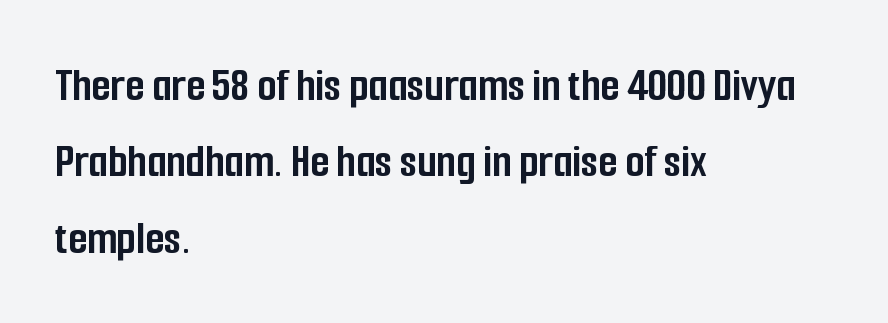
The image shows 49 px semibold, condensed sans-serif type, upright; set left-aligned, normal line spacing (1.56x), normal letter spacing, not underlined; low stroke contrast and a medium x-height.
